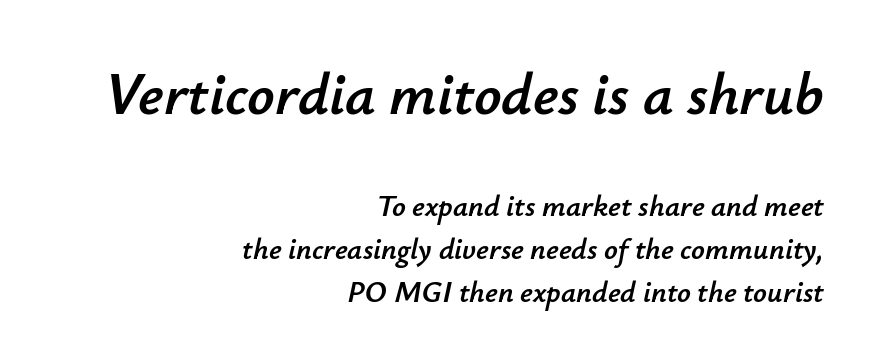
The image shows 60 px text type, italic (leaning right); set right-aligned, normal line spacing (1.43x), normal letter spacing, not underlined; the first (top) block is 2.0x larger; low stroke contrast and a small x-height.
